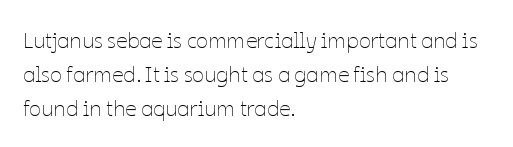
{"italic": "no", "bold": "no", "underline": "no", "align": "left", "line_spacing": "normal", "line_spacing_ratio": 1.55, "letter_spacing": "normal", "letter_spacing_em": 0.0, "glyph_px": 22}
